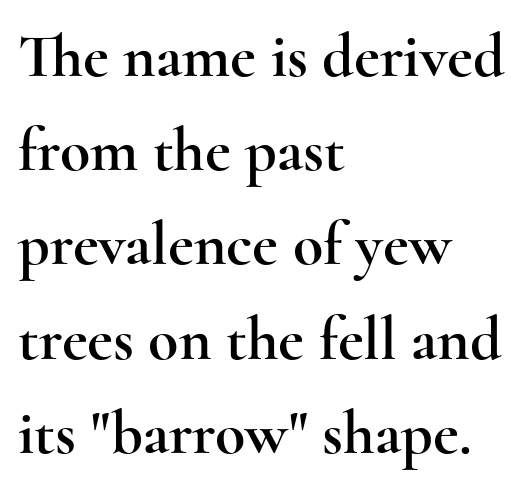
The image shows 62 px wide serif type, upright; set left-aligned, normal line spacing (1.52x), normal letter spacing, not underlined; a small x-height.
